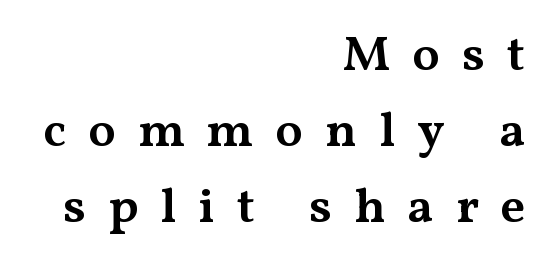
The image shows 50 px semibold, wide serif type, upright; set right-aligned, normal line spacing (1.52x), unusually wide letter spacing (+0.44 em), not underlined; medium stroke contrast and a medium x-height.
